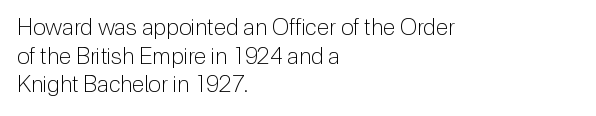
The image shows 23 px text type, upright; set left-aligned, normal line spacing (1.25x), normal letter spacing, not underlined.
